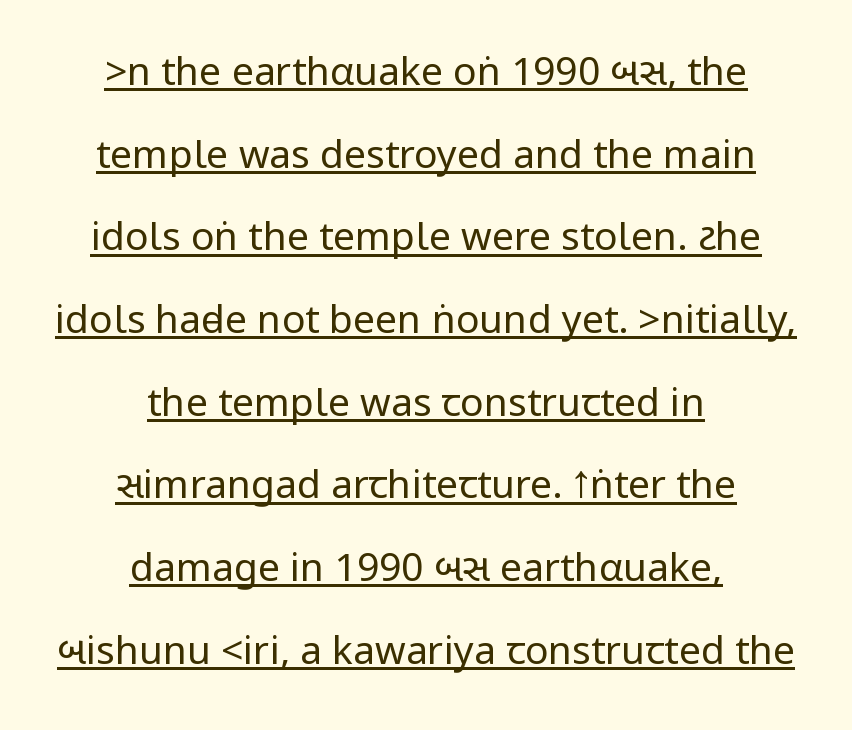
{"serif": "no", "italic": "no", "bold": "no", "weight": "regular", "width": "condensed", "stroke_contrast": "low", "underline": "yes", "align": "center", "line_spacing": "loose", "line_spacing_ratio": 2.12, "letter_spacing": "normal", "letter_spacing_em": 0.0, "glyph_px": 39}
